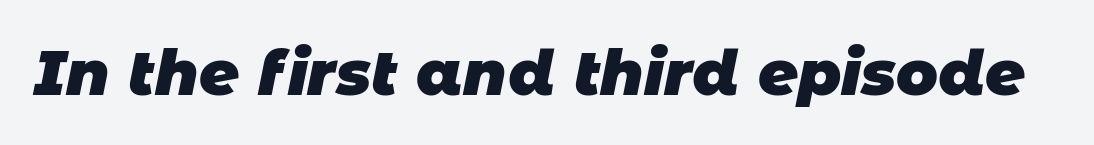
{"serif": "no", "bold": "yes", "weight": "heavy", "width": "normal", "stroke_contrast": "low", "x_height": "large", "monospaced": "no", "underline": "no", "letter_spacing": "normal", "letter_spacing_em": 0.0, "glyph_px": 62}
